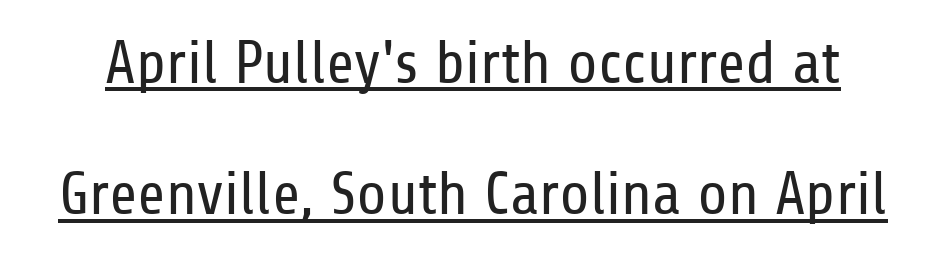
Q: Is the text bold? A: No.
Q: Is the text italic (slanted)? A: No, it is upright.
Q: Is the typeface a serif or a sans-serif typeface? A: Sans-serif.
Q: Is the text underlined? A: Yes.
Q: Is the spacing between letters normal or unusually wide? A: Normal.
Q: Is the spacing between lines tight, normal or loose? A: Loose.
Q: Width (condensed, normal, or wide)? A: Condensed.
Q: Stroke contrast? A: Low.
Q: x-height? A: Medium.
Q: Monospaced? A: No.
